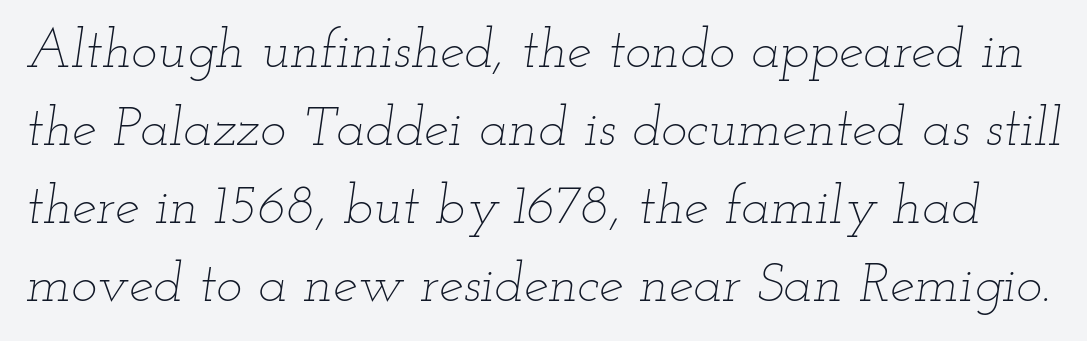
Is there much room between lines? A standard amount, neither cramped nor airy. These glyphs show unthickened strokes, regular width or finer. The tracking reads as untouched default to a designer's eye. An italicized treatment has been applied to the whole sample. The gap between lines stays unmarked.
